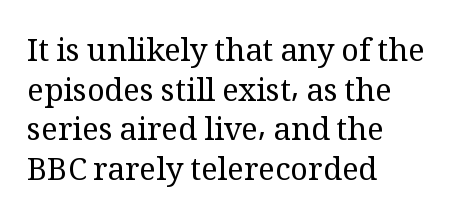
{"serif": "yes", "italic": "no", "bold": "no", "weight": "regular", "width": "normal", "stroke_contrast": "medium", "x_height": "medium", "monospaced": "no", "underline": "no", "align": "left", "line_spacing": "normal", "line_spacing_ratio": 1.28, "letter_spacing": "normal", "letter_spacing_em": 0.0, "glyph_px": 31}
